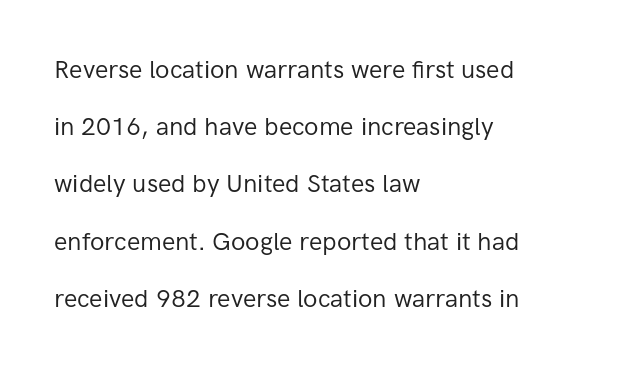
{"italic": "no", "bold": "no", "underline": "no", "align": "left", "line_spacing": "loose", "line_spacing_ratio": 2.29, "letter_spacing": "normal", "letter_spacing_em": 0.0, "glyph_px": 25}
